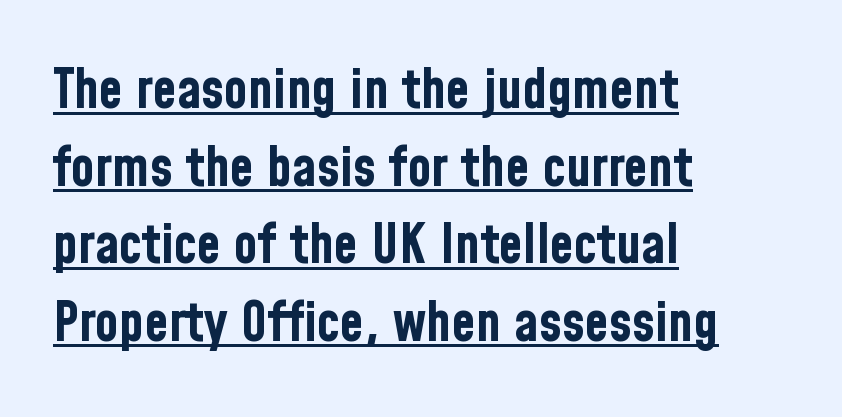
The image shows 55 px bold, condensed sans-serif type, upright; set left-aligned, normal line spacing (1.41x), normal letter spacing, underlined; low stroke contrast and a medium x-height.
